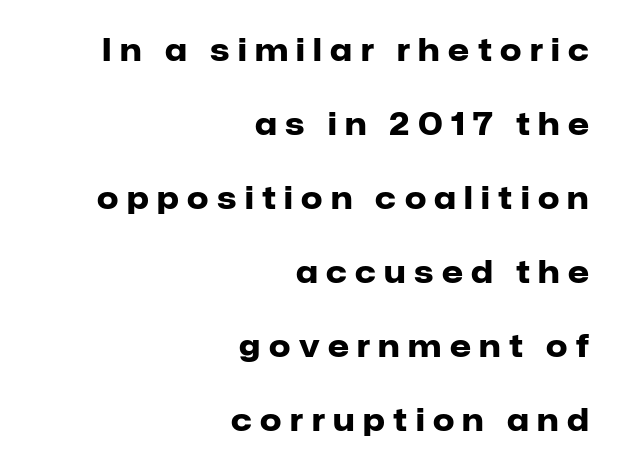
Thick stems and heavy bowls — unmistakably bold. What kind of face is this? One without serifs — a sans. The type is letterspaced generously, with wide tracking. Does the lettering tilt? It doesn't — this is upright. Alignment: flush right. This sample has the flowing, uneven cadence of proportional lettering.
